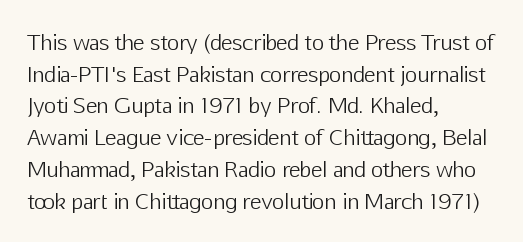
Q: Is the text bold? A: No.
Q: Is the text italic (slanted)? A: No, it is upright.
Q: Is the text underlined? A: No.
Q: How is the paragraph aligned? A: Left-aligned.
Q: Is the spacing between letters normal or unusually wide? A: Normal.
Q: Is the spacing between lines tight, normal or loose? A: Normal.
